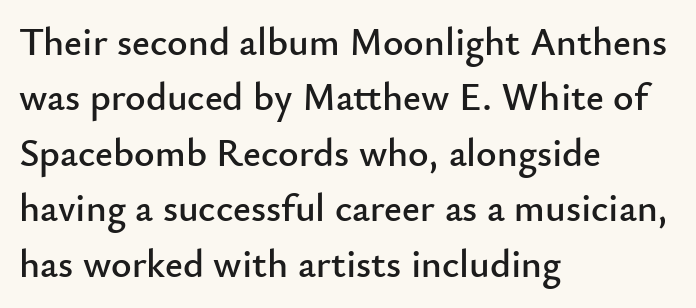
The image shows 39 px sans-serif type, upright; set left-aligned, normal line spacing (1.42x), normal letter spacing, not underlined; low stroke contrast and a small x-height.
